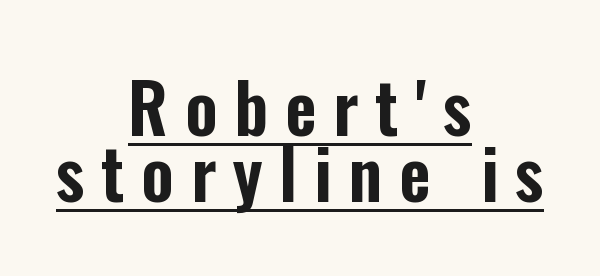
Q: Is the text italic (slanted)? A: No, it is upright.
Q: Is the typeface a serif or a sans-serif typeface? A: Sans-serif.
Q: Is the text underlined? A: Yes.
Q: How is the paragraph aligned? A: Centered.
Q: Is the spacing between letters normal or unusually wide? A: Unusually wide.
Q: Is the spacing between lines tight, normal or loose? A: Tight.
Q: Width (condensed, normal, or wide)? A: Condensed.
Q: Stroke contrast? A: Low.
Q: x-height? A: Medium.
Q: Monospaced? A: No.
